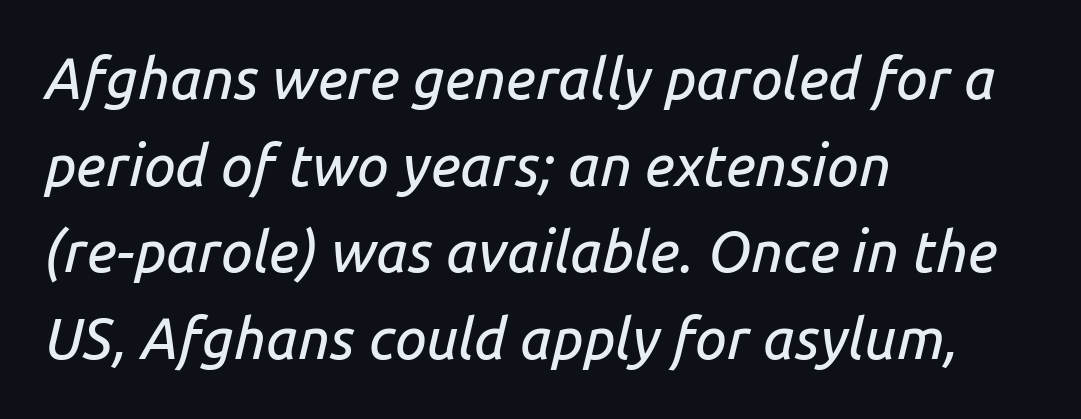
Q: Is the text italic (slanted)? A: Yes, it leans right by about 14 degrees.
Q: Is the text underlined? A: No.
Q: How is the paragraph aligned? A: Left-aligned.
Q: Is the spacing between letters normal or unusually wide? A: Normal.
Q: Is the spacing between lines tight, normal or loose? A: Normal.
Q: Width (condensed, normal, or wide)? A: Normal.
Q: Stroke contrast? A: Low.
Q: x-height? A: Medium.
Q: Monospaced? A: No.
